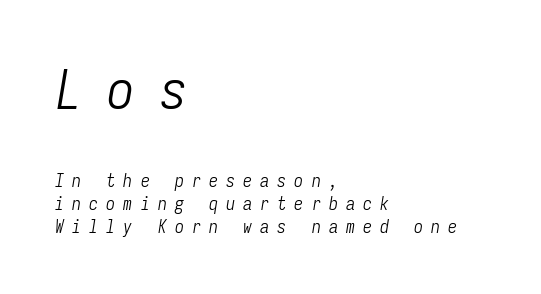
Q: Is the text bold? A: No.
Q: Is the text italic (slanted)? A: Yes, it leans right by about 9 degrees.
Q: Is the text underlined? A: No.
Q: How is the paragraph aligned? A: Left-aligned.
Q: Is the spacing between letters normal or unusually wide? A: Unusually wide.
Q: Is the spacing between lines tight, normal or loose? A: Normal.
Q: Which block of text is set in a larger size, the first (top) or the second (bottom)? A: The first (top) one.
Q: Width (condensed, normal, or wide)? A: Condensed.
Q: Stroke contrast? A: Low.
Q: x-height? A: Medium.
Q: Monospaced? A: Yes.
